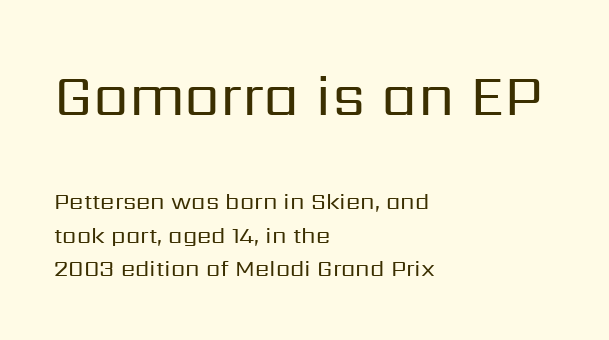
{"serif": "no", "italic": "no", "bold": "no", "weight": "regular", "width": "normal", "stroke_contrast": "low", "x_height": "medium", "monospaced": "no", "underline": "no", "align": "left", "line_spacing": "normal", "line_spacing_ratio": 1.45, "letter_spacing": "normal", "letter_spacing_em": 0.0, "larger_block": "first", "size_ratio": 2.52, "glyph_px": 58}
